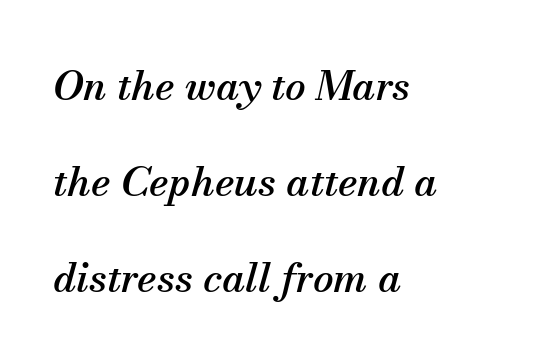
Q: Is the text italic (slanted)? A: Yes, it leans right by about 13 degrees.
Q: Is the typeface a serif or a sans-serif typeface? A: Serif.
Q: Is the text underlined? A: No.
Q: How is the paragraph aligned? A: Left-aligned.
Q: Is the spacing between letters normal or unusually wide? A: Normal.
Q: Is the spacing between lines tight, normal or loose? A: Loose.
Q: Width (condensed, normal, or wide)? A: Normal.
Q: Stroke contrast? A: Medium.
Q: x-height? A: Small.
Q: Monospaced? A: No.
